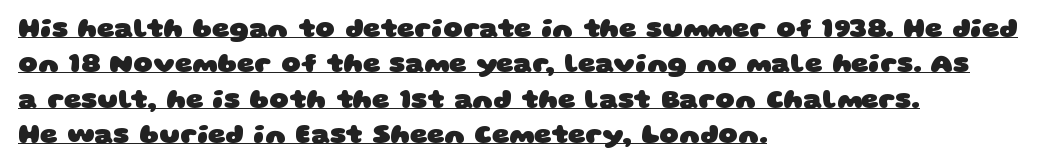
Horizontally, the lines are justified to the leading edge only. Glyph-to-glyph distance matches everyday printed text. The rendering uses a bold face; every stroke is thick and dark. Is there an underline? Yes — a line sits under the letters. Students, observe: this is what conventionally led text looks like.
